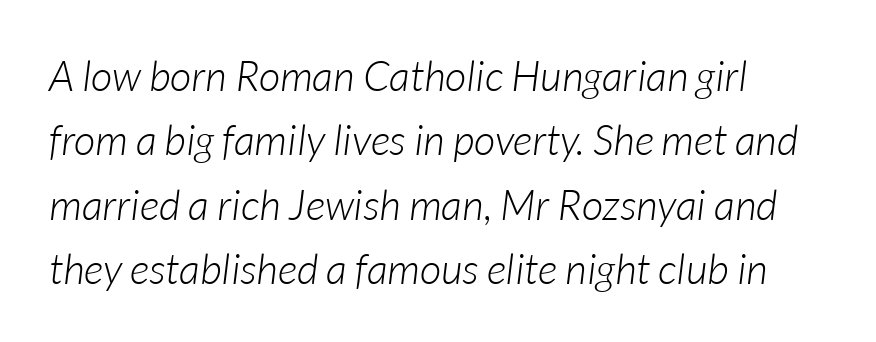
The image shows 42 px light type, italic (leaning right); set left-aligned, normal line spacing (1.53x), normal letter spacing, not underlined; low stroke contrast and a medium x-height.
